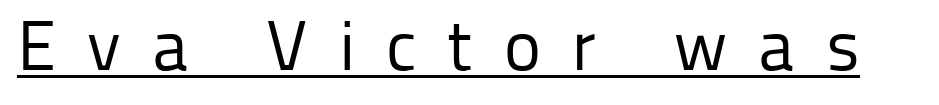
{"serif": "no", "italic": "no", "bold": "no", "weight": "regular", "width": "normal", "stroke_contrast": "low", "x_height": "medium", "monospaced": "no", "underline": "yes", "letter_spacing": "wide", "letter_spacing_em": 0.44, "glyph_px": 70}
